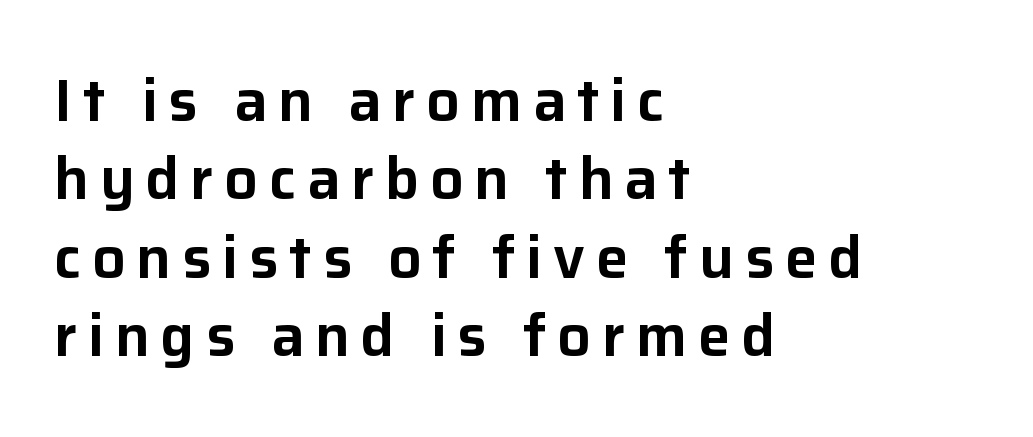
{"serif": "no", "italic": "no", "width": "normal", "stroke_contrast": "low", "x_height": "medium", "monospaced": "no", "underline": "no", "align": "left", "line_spacing": "normal", "line_spacing_ratio": 1.33, "glyph_px": 59}
